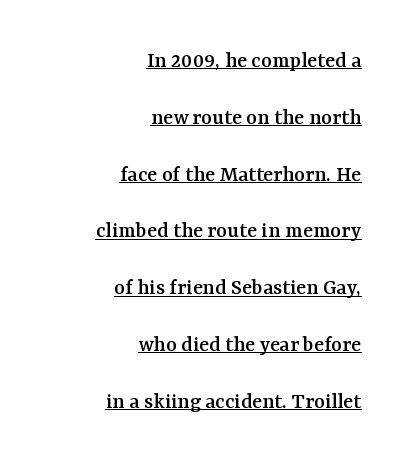
{"italic": "no", "underline": "yes", "align": "right", "line_spacing": "loose", "line_spacing_ratio": 2.47, "letter_spacing": "normal", "letter_spacing_em": 0.0, "glyph_px": 23}
